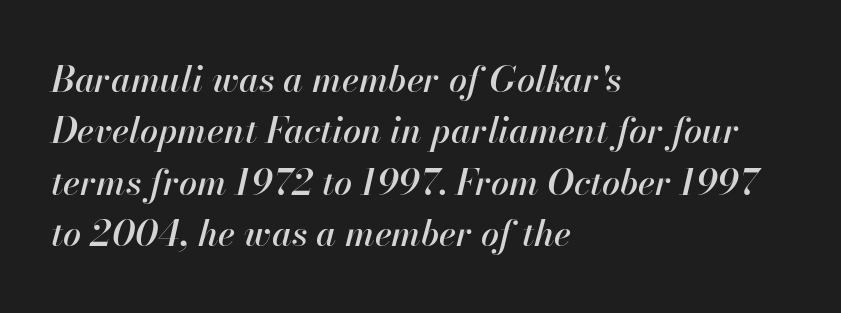
{"italic": "yes", "lean": "right", "slant_degrees": 13, "width": "normal", "stroke_contrast": "high", "x_height": "small", "monospaced": "no", "underline": "no", "align": "left", "line_spacing": "normal", "line_spacing_ratio": 1.43, "letter_spacing": "normal", "letter_spacing_em": 0.0, "glyph_px": 36}
